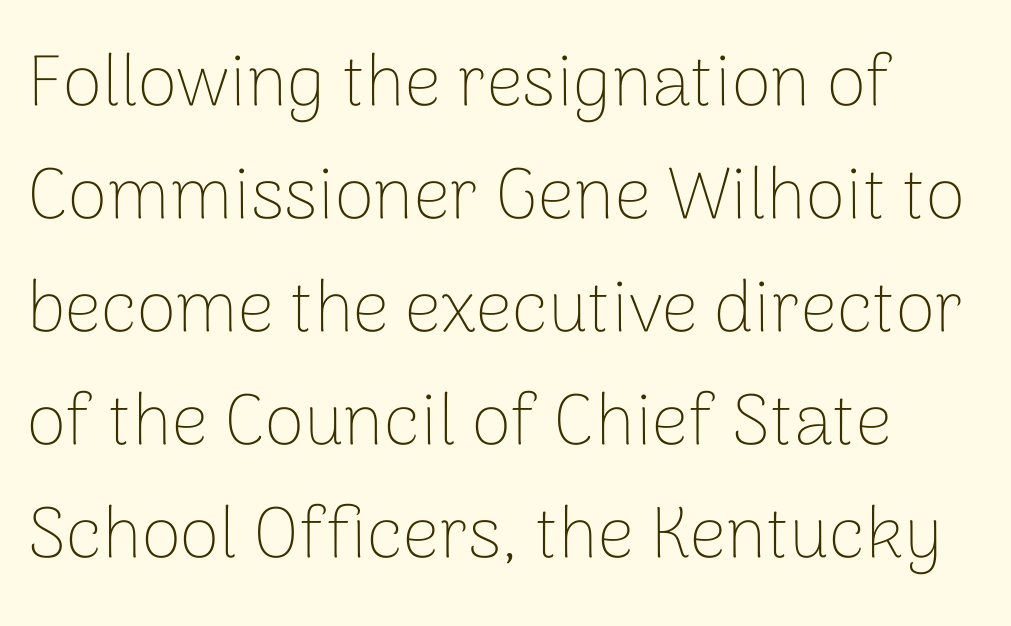
The image shows 72 px thin sans-serif type, upright; set normal line spacing (1.57x), normal letter spacing, not underlined; low stroke contrast and a medium x-height.
